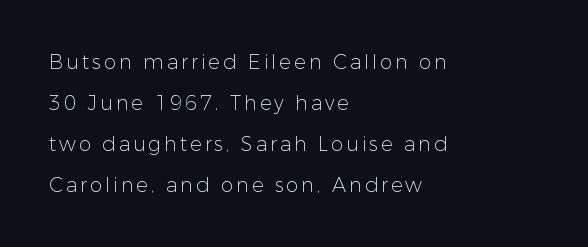
Q: Is the text bold? A: No.
Q: Is the text italic (slanted)? A: No, it is upright.
Q: Is the text underlined? A: No.
Q: How is the paragraph aligned? A: Left-aligned.
Q: Is the spacing between lines tight, normal or loose? A: Loose.
